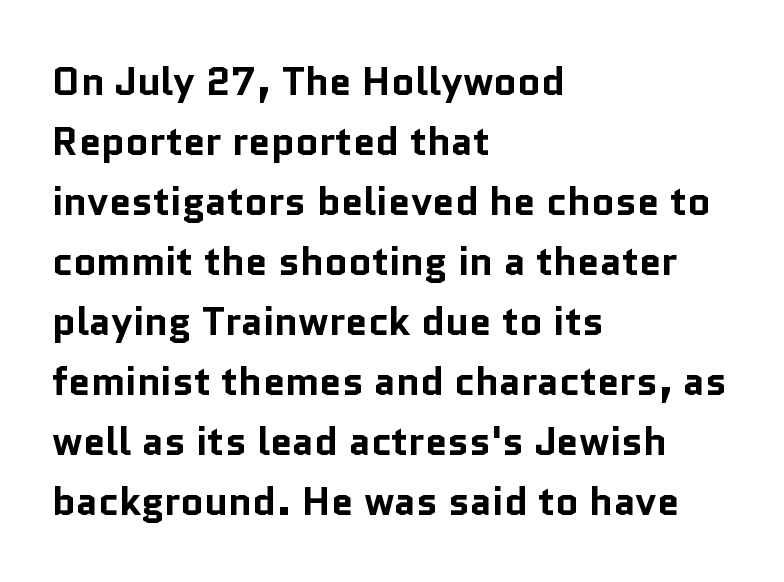
{"serif": "no", "italic": "no", "bold": "yes", "weight": "bold", "width": "normal", "stroke_contrast": "low", "x_height": "medium", "monospaced": "no", "underline": "no", "align": "left", "line_spacing": "normal", "line_spacing_ratio": 1.5, "letter_spacing": "normal", "letter_spacing_em": 0.0, "glyph_px": 40}
